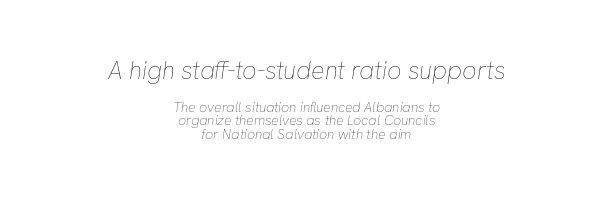
The image shows 25 px text type, italic (leaning right); set centered, tight line spacing (0.96x), normal letter spacing, not underlined; the first (top) block is 1.79x larger.
